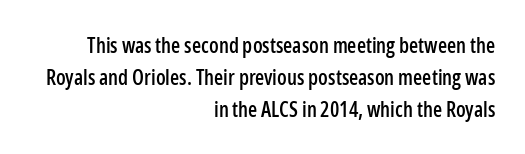
Does the leading feel generous? No, just average. Italic: no, the glyphs are upright roman. Between one letter and the next there's only the usual sliver of space. A flush-right, rag-left setting is used for this passage. Each row of text sits above clean, open space.
